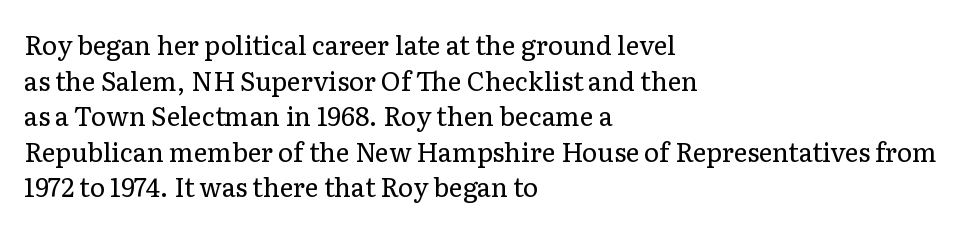
Q: Is the text bold? A: No.
Q: Is the text italic (slanted)? A: No, it is upright.
Q: Is the text underlined? A: No.
Q: How is the paragraph aligned? A: Left-aligned.
Q: Is the spacing between letters normal or unusually wide? A: Normal.
Q: Is the spacing between lines tight, normal or loose? A: Normal.
